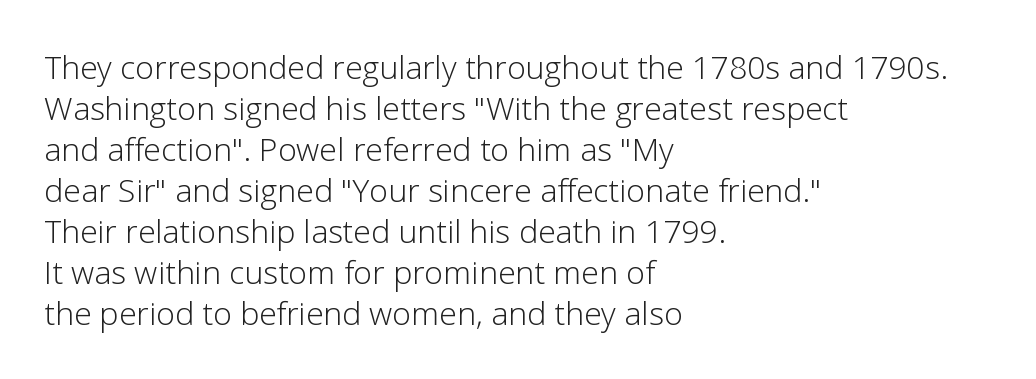
Q: Is the text bold? A: No.
Q: Is the text italic (slanted)? A: No, it is upright.
Q: Is the typeface a serif or a sans-serif typeface? A: Sans-serif.
Q: Is the text underlined? A: No.
Q: How is the paragraph aligned? A: Left-aligned.
Q: Is the spacing between letters normal or unusually wide? A: Normal.
Q: Is the spacing between lines tight, normal or loose? A: Normal.
Q: Width (condensed, normal, or wide)? A: Normal.
Q: Stroke contrast? A: Low.
Q: x-height? A: Medium.
Q: Monospaced? A: No.
